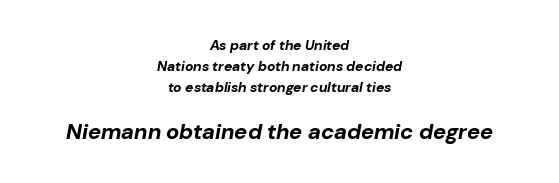
Q: Is the text bold? A: Yes.
Q: Is the text italic (slanted)? A: Yes, it leans right by about 10 degrees.
Q: Is the text underlined? A: No.
Q: How is the paragraph aligned? A: Centered.
Q: Is the spacing between letters normal or unusually wide? A: Normal.
Q: Is the spacing between lines tight, normal or loose? A: Normal.
Q: Which block of text is set in a larger size, the first (top) or the second (bottom)? A: The second (bottom) one.
